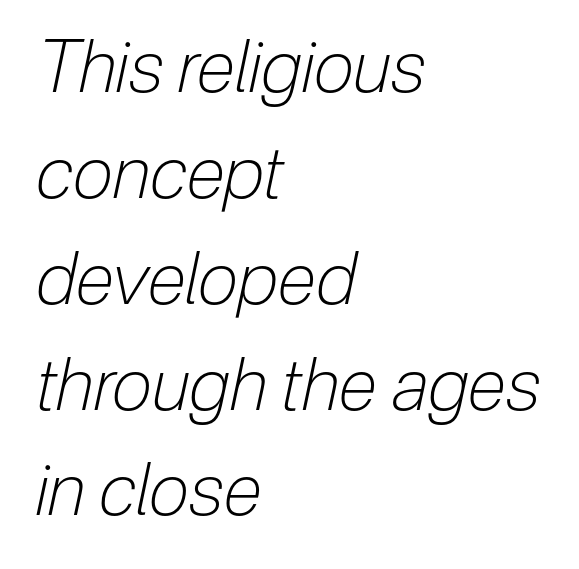
{"italic": "yes", "lean": "right", "slant_degrees": 12, "bold": "no", "weight": "light", "width": "condensed", "stroke_contrast": "low", "x_height": "medium", "monospaced": "no", "underline": "no", "align": "left", "line_spacing": "normal", "line_spacing_ratio": 1.47, "letter_spacing": "normal", "letter_spacing_em": 0.0, "glyph_px": 72}
